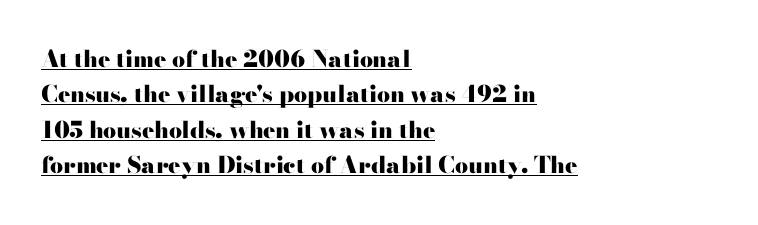
The image shows 23 px bold type, upright; set left-aligned, normal line spacing (1.54x), normal letter spacing, underlined.
